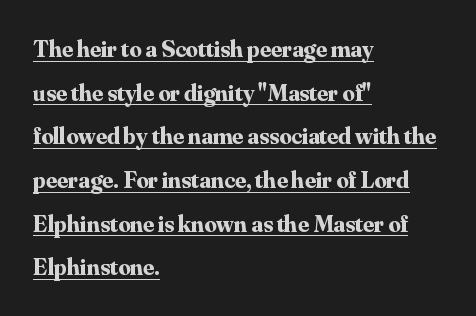
{"italic": "no", "bold": "yes", "underline": "yes", "align": "left", "line_spacing_ratio": 1.82, "letter_spacing": "normal", "letter_spacing_em": 0.0, "glyph_px": 24}
